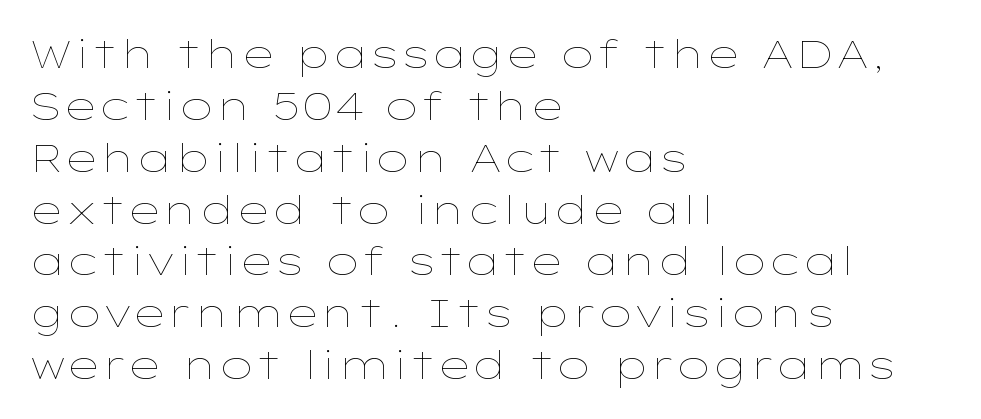
Q: Is the text bold? A: No.
Q: Is the text italic (slanted)? A: No, it is upright.
Q: Is the text underlined? A: No.
Q: How is the paragraph aligned? A: Left-aligned.
Q: Is the spacing between letters normal or unusually wide? A: Normal.
Q: Is the spacing between lines tight, normal or loose? A: Normal.
Q: Width (condensed, normal, or wide)? A: Wide.
Q: Stroke contrast? A: Low.
Q: x-height? A: Medium.
Q: Monospaced? A: No.
